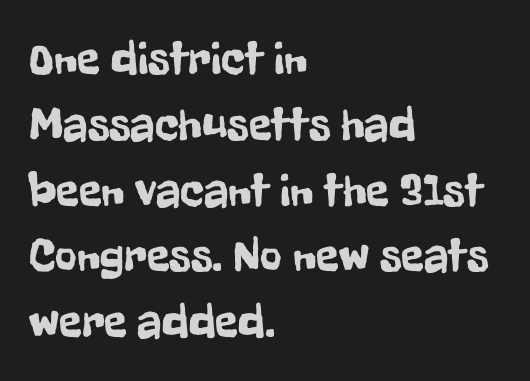
Q: Is the text italic (slanted)? A: No, it is upright.
Q: Is the typeface a serif or a sans-serif typeface? A: Sans-serif.
Q: Is the text underlined? A: No.
Q: How is the paragraph aligned? A: Left-aligned.
Q: Is the spacing between letters normal or unusually wide? A: Normal.
Q: Is the spacing between lines tight, normal or loose? A: Normal.
Q: Width (condensed, normal, or wide)? A: Condensed.
Q: Stroke contrast? A: Low.
Q: x-height? A: Medium.
Q: Monospaced? A: No.
